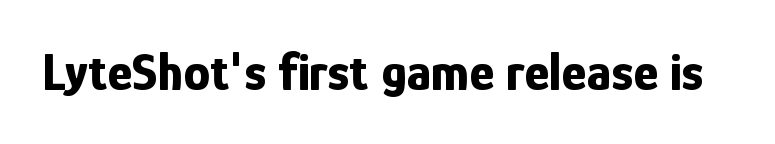
Q: Is the text bold? A: Yes.
Q: Is the text italic (slanted)? A: No, it is upright.
Q: Is the typeface a serif or a sans-serif typeface? A: Sans-serif.
Q: Is the text underlined? A: No.
Q: Is the spacing between letters normal or unusually wide? A: Normal.
Q: Width (condensed, normal, or wide)? A: Condensed.
Q: Stroke contrast? A: Low.
Q: x-height? A: Medium.
Q: Monospaced? A: No.
